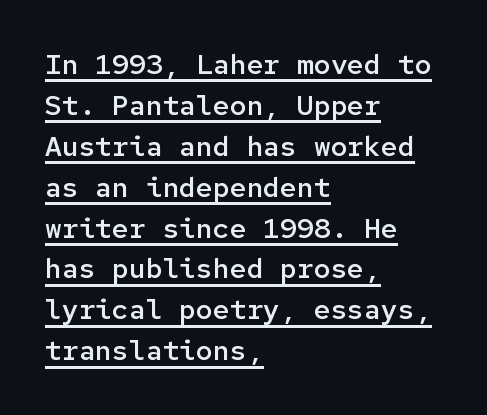
Horizontally, the lines are justified to the leading edge only. Nobody touched the tracking dial on this one. Tall strokes in this sample are plumb rather than angled. These lines are composed in type without serifs.
